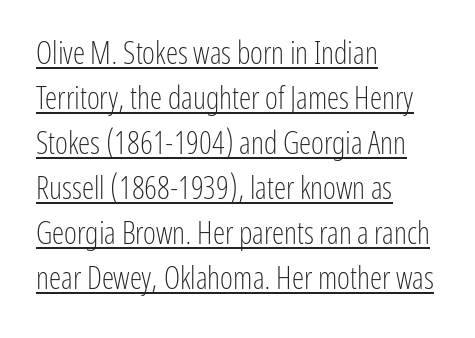
The image shows 31 px light, condensed sans-serif type, upright; set left-aligned, normal line spacing (1.45x), normal letter spacing, underlined; low stroke contrast and a medium x-height.
